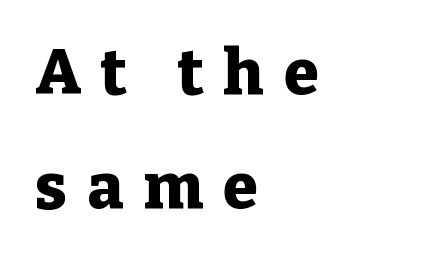
Q: Is the text bold? A: Yes.
Q: Is the text italic (slanted)? A: No, it is upright.
Q: Is the typeface a serif or a sans-serif typeface? A: Serif.
Q: Is the text underlined? A: No.
Q: How is the paragraph aligned? A: Left-aligned.
Q: Is the spacing between letters normal or unusually wide? A: Unusually wide.
Q: Width (condensed, normal, or wide)? A: Normal.
Q: Stroke contrast? A: Low.
Q: x-height? A: Medium.
Q: Monospaced? A: No.
